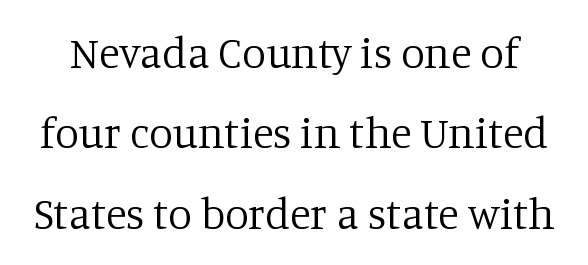
The image shows 43 px regular-weight serif type, upright; set line spacing 1.87x, normal letter spacing, not underlined; low stroke contrast and a large x-height.
